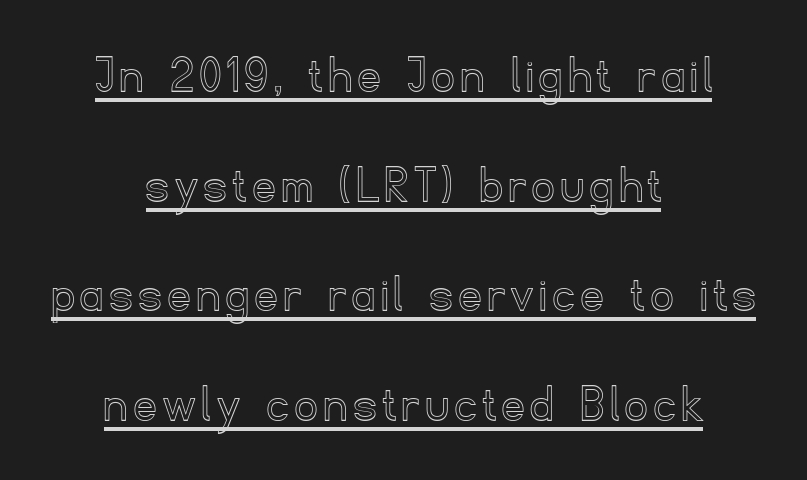
The image shows 54 px text type, upright; set centered, loose line spacing (2.03x), underlined; a small x-height.
